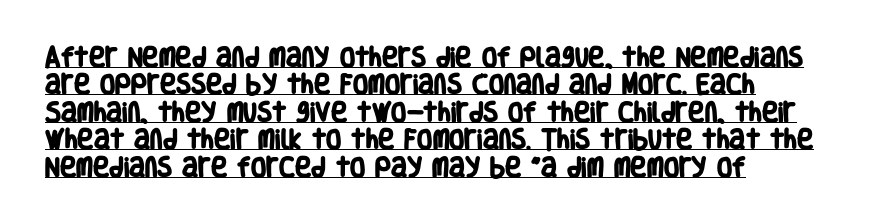
The image shows 22 px bold type; set left-aligned, normal line spacing (1.25x), normal letter spacing, underlined.
